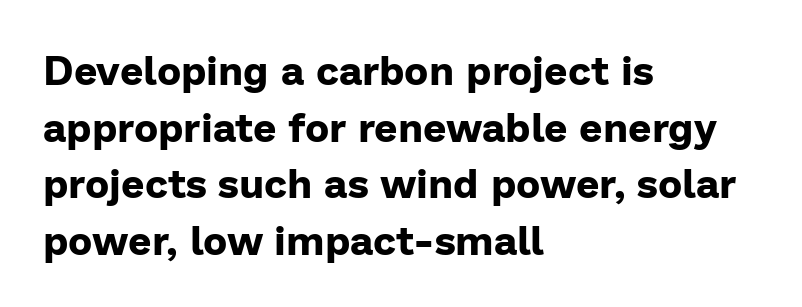
Spacing between characters is what you'd get straight out of the box. Glance below the letters and you will spot only blank space. This sample uses an upright cut, with every glyph sitting square on the baseline. The glyphs have the mass of a bold cut.
